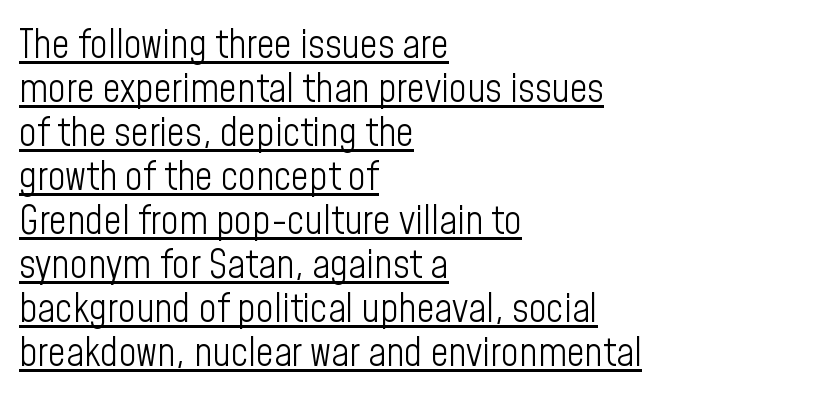
Style check: upright. The text was rendered using a sans face with plain stroke endings. The characters are drawn with everyday or finer stroke widths. A typographer would call this underscored text.
